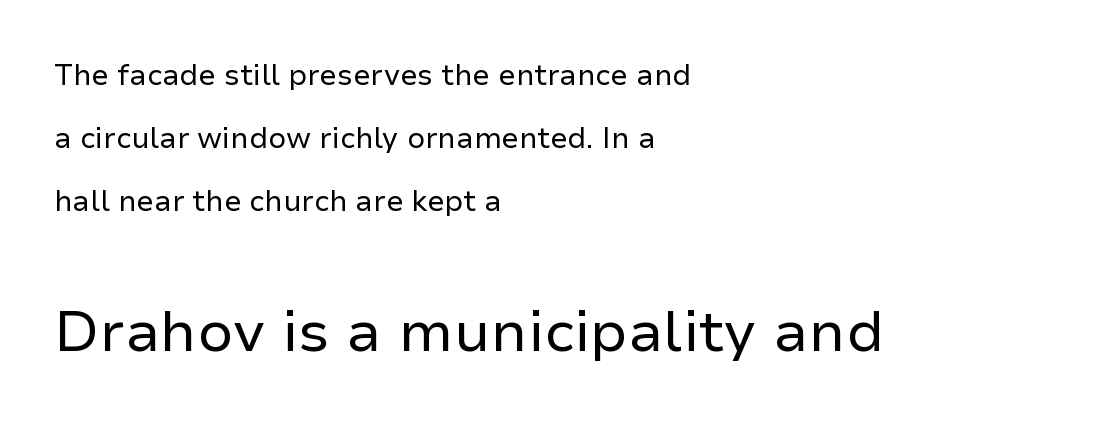
The image shows 58 px regular-weight sans-serif type, upright; set left-aligned, loose line spacing (2.18x), normal letter spacing, not underlined; the second (bottom) block is 2.0x larger; low stroke contrast and a medium x-height.
